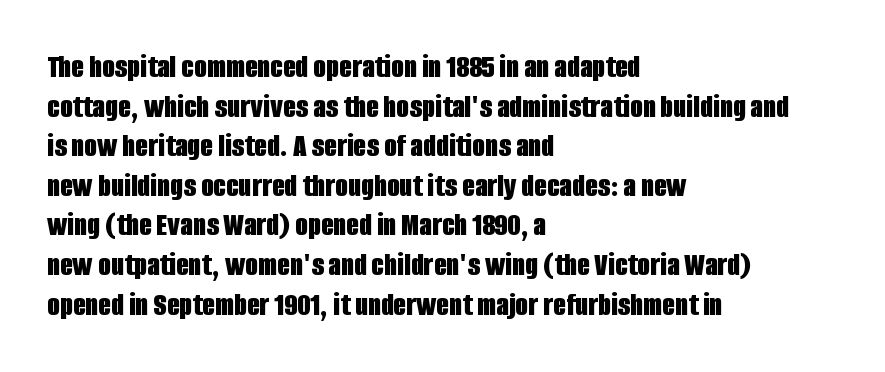
{"serif": "no", "italic": "no", "bold": "yes", "weight": "bold", "width": "condensed", "stroke_contrast": "low", "x_height": "large", "monospaced": "no", "underline": "no", "align": "left", "line_spacing_ratio": 1.2, "letter_spacing": "normal", "letter_spacing_em": 0.0, "glyph_px": 33}
